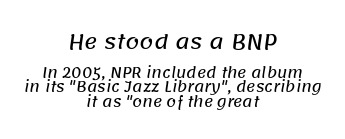
{"underline": "no", "align": "center", "line_spacing": "tight", "line_spacing_ratio": 1.04, "letter_spacing": "normal", "letter_spacing_em": 0.0, "larger_block": "first", "size_ratio": 1.43, "glyph_px": 20}
